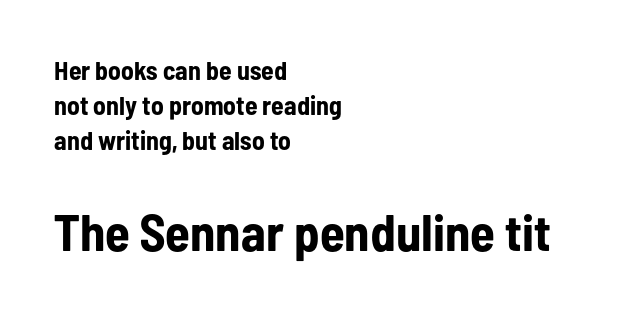
{"serif": "no", "italic": "no", "bold": "yes", "weight": "bold", "width": "condensed", "stroke_contrast": "low", "x_height": "medium", "monospaced": "no", "underline": "no", "align": "left", "line_spacing": "normal", "line_spacing_ratio": 1.35, "letter_spacing": "normal", "letter_spacing_em": 0.0, "larger_block": "second", "size_ratio": 1.96, "glyph_px": 51}
